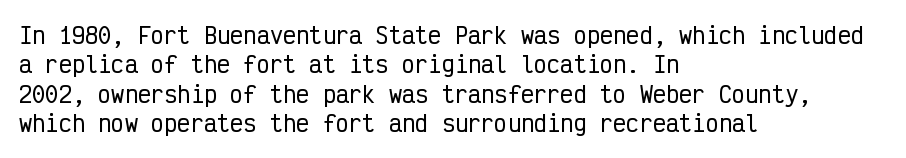
{"italic": "no", "underline": "no", "align": "left", "line_spacing": "normal", "line_spacing_ratio": 1.34, "letter_spacing": "normal", "letter_spacing_em": 0.0, "glyph_px": 22}
